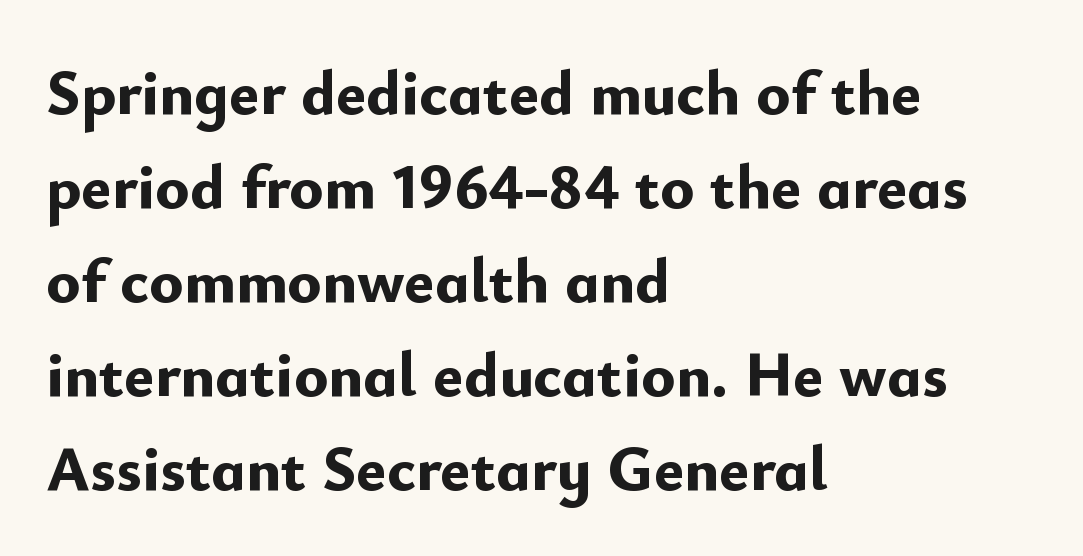
Q: Is the text bold? A: Yes.
Q: Is the text italic (slanted)? A: No, it is upright.
Q: Is the typeface a serif or a sans-serif typeface? A: Sans-serif.
Q: Is the text underlined? A: No.
Q: How is the paragraph aligned? A: Left-aligned.
Q: Is the spacing between letters normal or unusually wide? A: Normal.
Q: Is the spacing between lines tight, normal or loose? A: Normal.
Q: Width (condensed, normal, or wide)? A: Normal.
Q: Stroke contrast? A: Low.
Q: x-height? A: Small.
Q: Monospaced? A: No.
